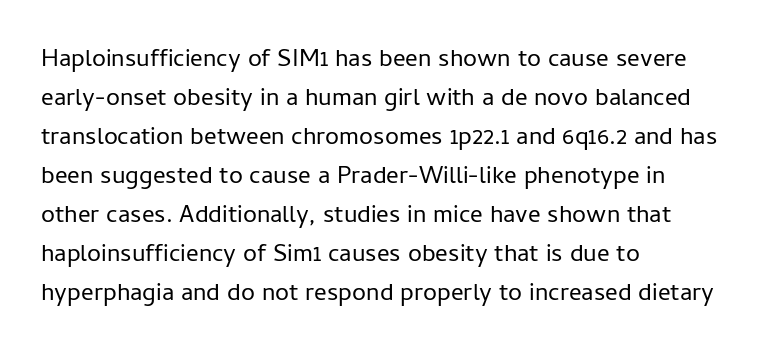
The space between consecutive lines is moderate. In terms of letterspacing, this is plain default setting. This rendering features lettering with no underline. Is the stroke heavy? The answer is a plain regular-or-lighter.
